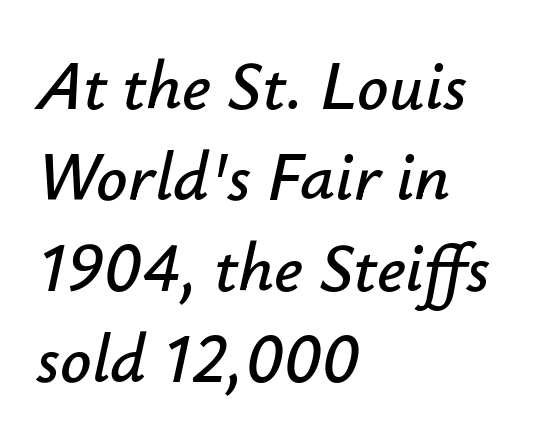
The image shows 69 px text type, italic (leaning right); set left-aligned, normal line spacing (1.32x), normal letter spacing, not underlined; low stroke contrast and a small x-height.
